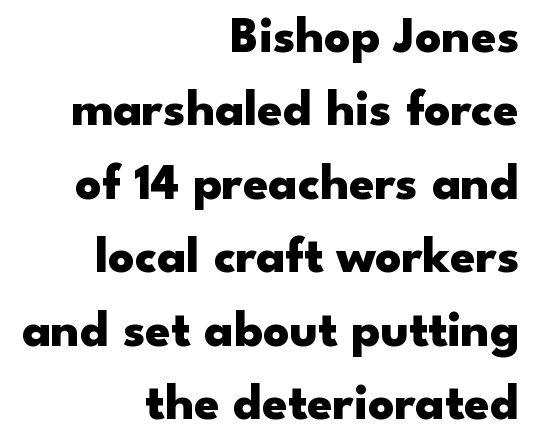
The image shows 51 px heavy, wide sans-serif type, upright; set right-aligned, normal line spacing (1.44x), normal letter spacing, not underlined; low stroke contrast and a small x-height.
